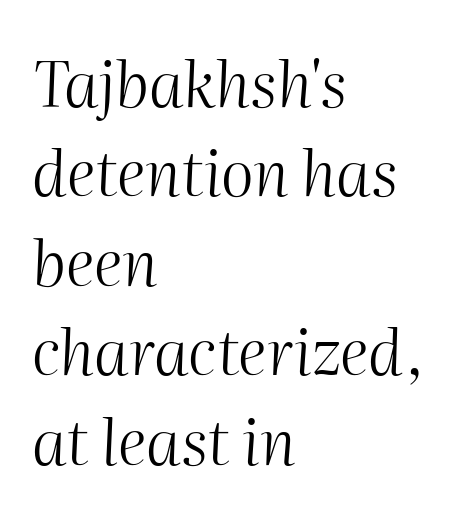
Typeset ragged right — the left edge is the straight one. A quiet, ordinary-to-light weight characterises the typeface. Rule under the text: the space is simply empty. Here the designer chose a conventional face with non-uniform glyph widths. Words appear dense and cohesive because spacing is normal.
